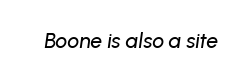
The image shows 21 px text type, italic (leaning right); set normal letter spacing, not underlined.
